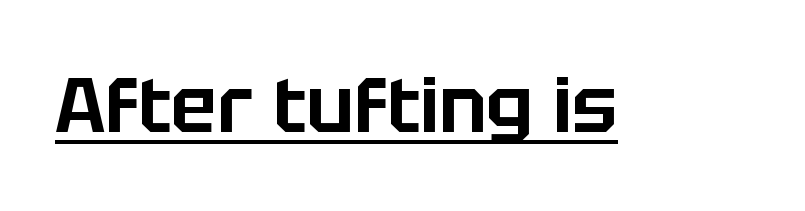
{"serif": "no", "italic": "no", "width": "normal", "stroke_contrast": "low", "x_height": "large", "monospaced": "no", "underline": "yes", "letter_spacing": "normal", "letter_spacing_em": 0.0, "glyph_px": 77}
